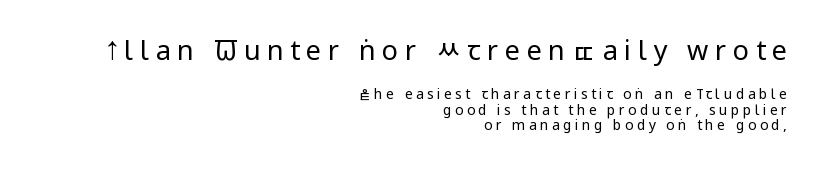
Q: Is the text bold? A: No.
Q: Is the text italic (slanted)? A: No, it is upright.
Q: Is the text underlined? A: No.
Q: How is the paragraph aligned? A: Right-aligned.
Q: Is the spacing between letters normal or unusually wide? A: Unusually wide.
Q: Is the spacing between lines tight, normal or loose? A: Tight.
Q: Which block of text is set in a larger size, the first (top) or the second (bottom)? A: The first (top) one.
